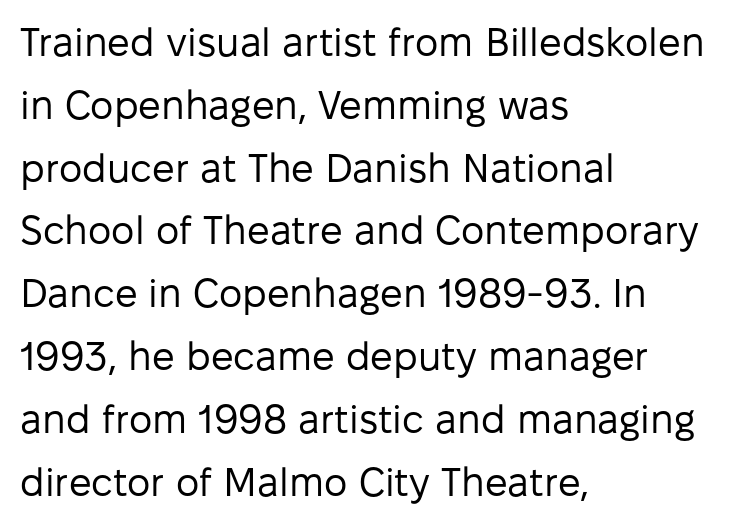
{"serif": "no", "italic": "no", "bold": "no", "weight": "regular", "width": "normal", "stroke_contrast": "low", "x_height": "medium", "monospaced": "no", "underline": "no", "align": "left", "line_spacing": "normal", "line_spacing_ratio": 1.57, "letter_spacing": "normal", "letter_spacing_em": 0.0, "glyph_px": 40}
